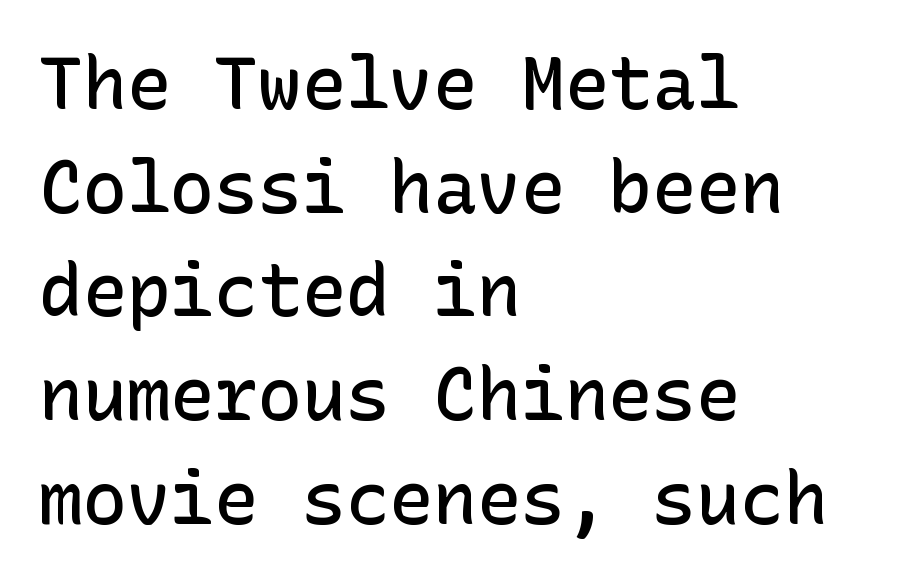
There is no visible air inserted between adjacent glyphs. Look at the bottom of the vertical strokes: they stop flat, with no serifs. The sample has been set in demibold, a notch under bold. The typography opts for an upright posture over an oblique one.
